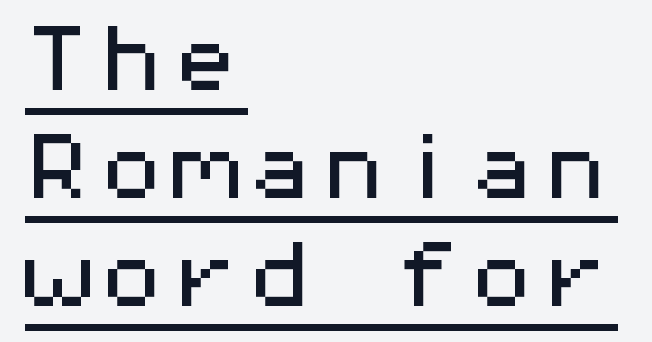
{"serif": "no", "italic": "no", "width": "wide", "stroke_contrast": "medium", "x_height": "medium", "monospaced": "yes", "underline": "yes", "align": "left", "line_spacing": "normal", "line_spacing_ratio": 1.46, "letter_spacing": "normal", "letter_spacing_em": 0.0, "glyph_px": 74}
